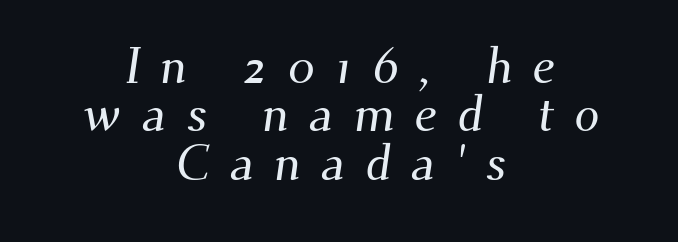
The passage shown is not underscored anywhere. Here the glyphs are tracked loosely, breaking word shapes into spaced letters. Line spacing here is tight. This sample uses a serif face. Is this a fixed-width face? No — the glyphs have proportional, varying widths.
